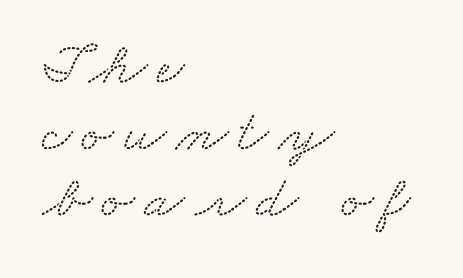
The image shows 60 px wide serif type; set left-aligned, tight line spacing (1.11x), not underlined; low stroke contrast and a small x-height.
